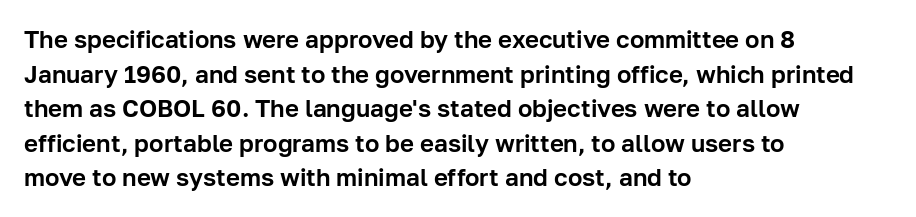
Q: Is the text italic (slanted)? A: No, it is upright.
Q: Is the text underlined? A: No.
Q: How is the paragraph aligned? A: Left-aligned.
Q: Is the spacing between letters normal or unusually wide? A: Normal.
Q: Is the spacing between lines tight, normal or loose? A: Normal.
